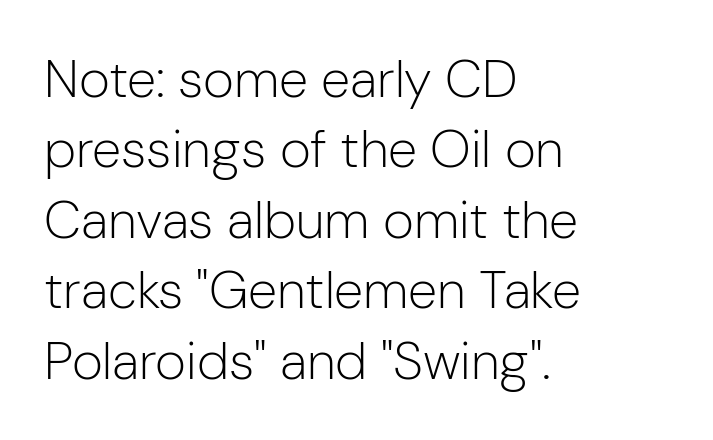
The passage shown has conventional tracking throughout. Line beginnings align vertically; line endings do not. Underlining? Definitely not there. Is the stroke heavy? The answer is a plain regular-or-lighter. Is there much room between lines? A standard amount, neither cramped nor airy.
